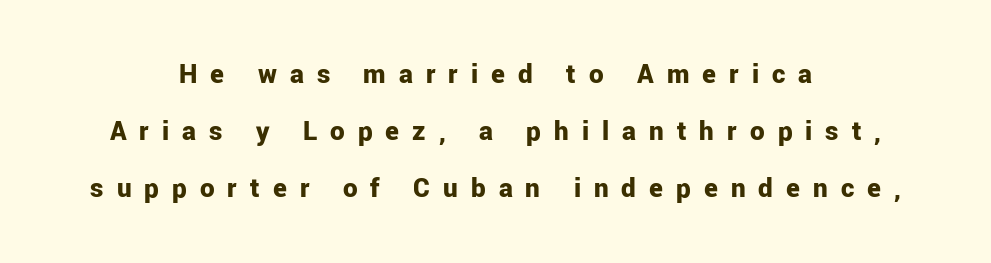
Q: Is the text bold? A: Yes.
Q: Is the text italic (slanted)? A: No, it is upright.
Q: Is the typeface a serif or a sans-serif typeface? A: Sans-serif.
Q: Is the text underlined? A: No.
Q: How is the paragraph aligned? A: Centered.
Q: Is the spacing between letters normal or unusually wide? A: Unusually wide.
Q: Is the spacing between lines tight, normal or loose? A: Loose.
Q: Width (condensed, normal, or wide)? A: Normal.
Q: Stroke contrast? A: Low.
Q: x-height? A: Medium.
Q: Monospaced? A: No.
